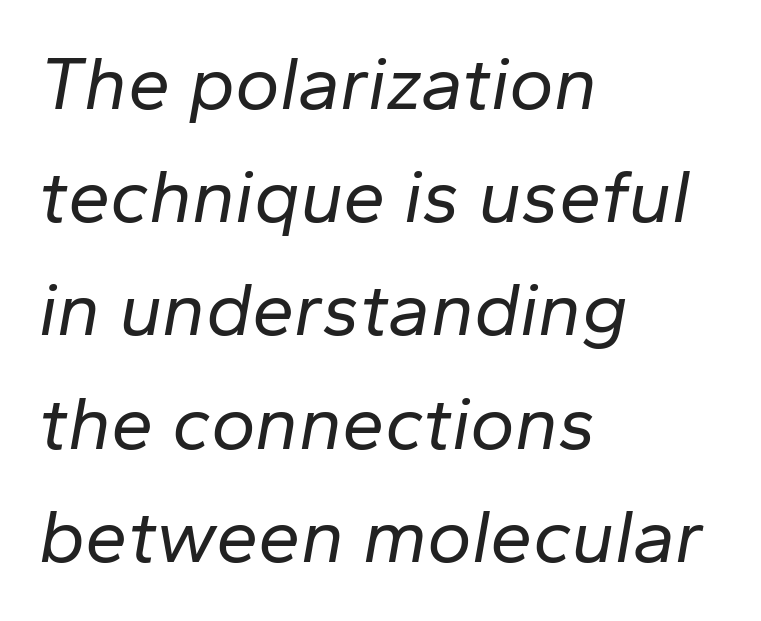
{"italic": "yes", "lean": "right", "slant_degrees": 10, "bold": "no", "weight": "regular", "width": "normal", "stroke_contrast": "low", "x_height": "medium", "monospaced": "no", "underline": "no", "align": "left", "line_spacing": "normal", "line_spacing_ratio": 1.49, "letter_spacing": "normal", "letter_spacing_em": 0.0, "glyph_px": 76}
